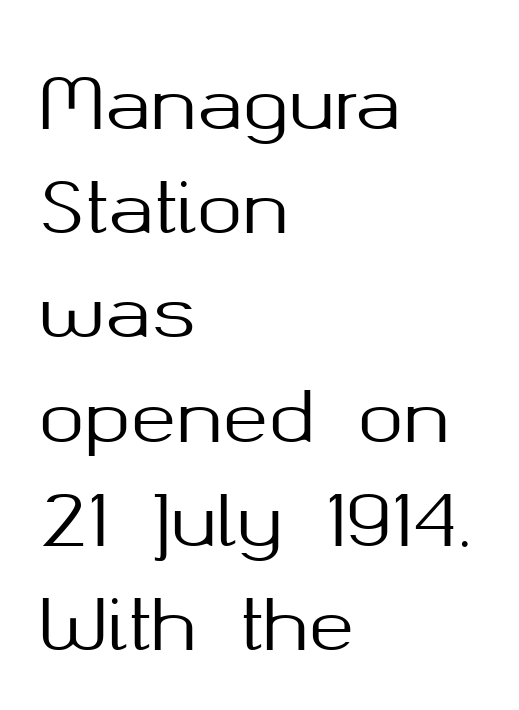
{"serif": "no", "italic": "no", "width": "normal", "stroke_contrast": "medium", "x_height": "medium", "monospaced": "no", "underline": "no", "align": "left", "line_spacing": "normal", "line_spacing_ratio": 1.51, "letter_spacing": "normal", "letter_spacing_em": 0.0, "glyph_px": 69}
